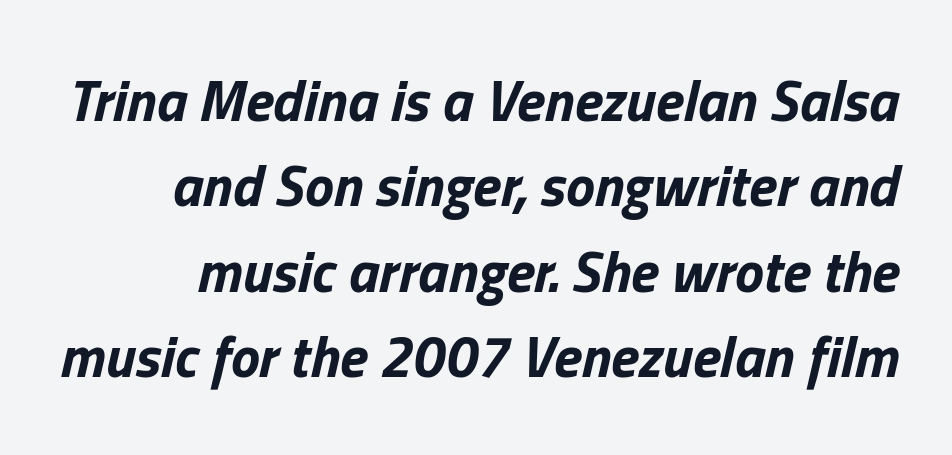
Think of a printed novel: that variable character pitch is what you see here. This is heavy type, rendered in bold. Nobody drew a line under any word here. Each new line begins a customary step beneath the previous one. Standard letterfit; no display-style spreading of the glyphs.
